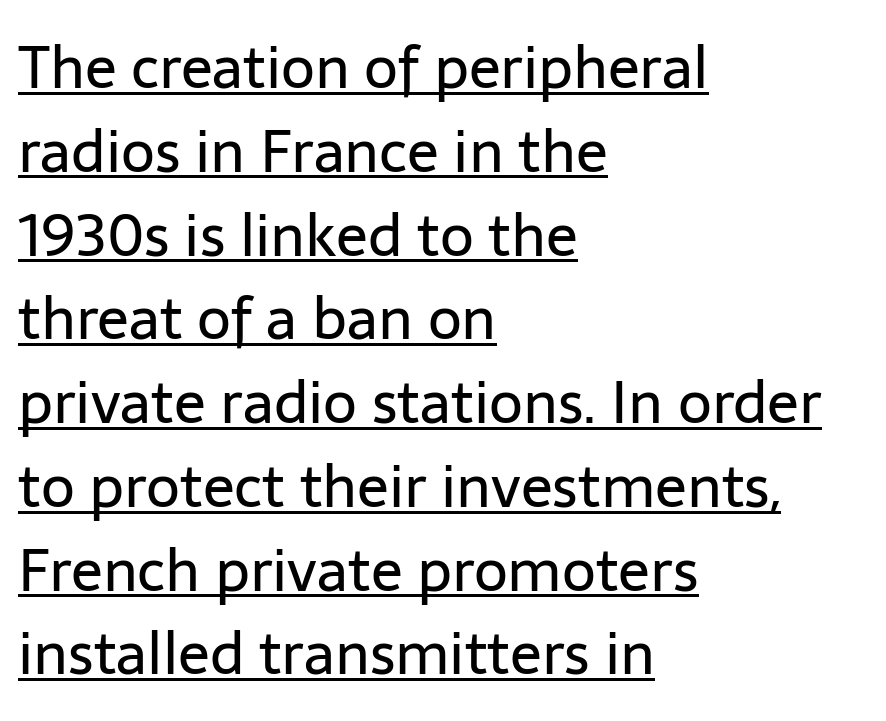
A typesetter would call this zero additional tracking. The block of text has a typical density, with ordinary space between rows. Check the space under the baseline: a stroke is drawn there. Character widths vary here, with narrow letters taking less room than wide ones. Does the copy run flush right? No — it runs flush left.
